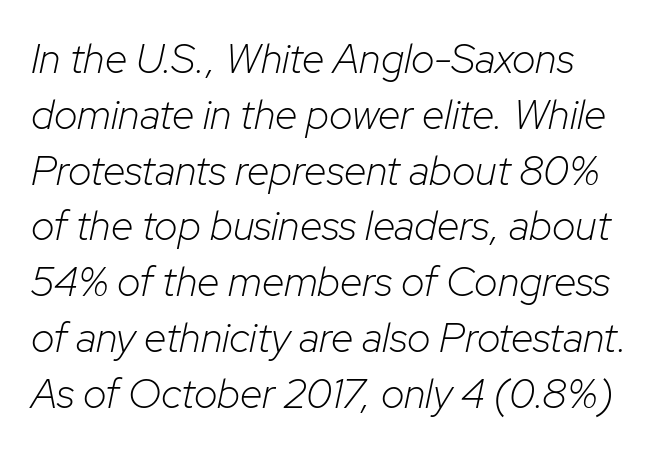
{"italic": "yes", "lean": "right", "slant_degrees": 12, "bold": "no", "weight": "light", "width": "normal", "stroke_contrast": "low", "x_height": "medium", "monospaced": "no", "underline": "no", "line_spacing": "normal", "line_spacing_ratio": 1.36, "letter_spacing": "normal", "letter_spacing_em": 0.0, "glyph_px": 41}
